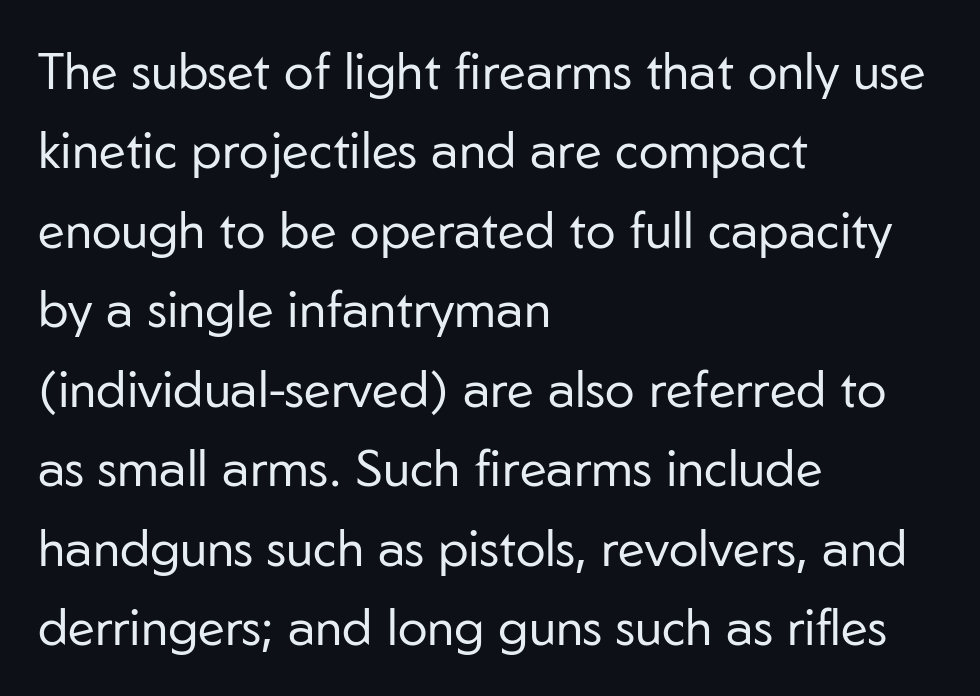
The typesetting does not lean heavy: it is not bold. The passage is arranged the way most books set body copy — flush left. Leading matches the norm, producing a regular column. These lines are rendered in a variable-pitch font. There is no visible air inserted between adjacent glyphs.
